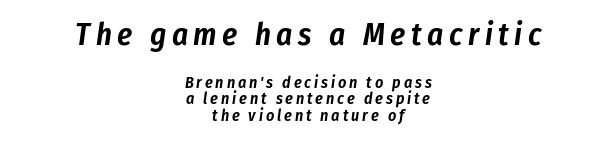
The image shows 31 px condensed type, italic (leaning right); set centered, tight line spacing (1.03x), not underlined; the first (top) block is 1.94x larger; low stroke contrast and a medium x-height.
